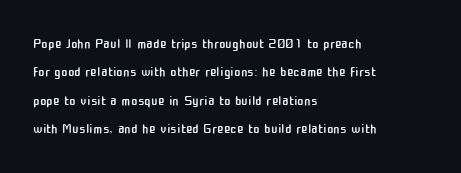
Q: Is the text bold? A: No.
Q: Is the text italic (slanted)? A: No, it is upright.
Q: Is the text underlined? A: No.
Q: How is the paragraph aligned? A: Left-aligned.
Q: Is the spacing between letters normal or unusually wide? A: Normal.
Q: Is the spacing between lines tight, normal or loose? A: Normal.
